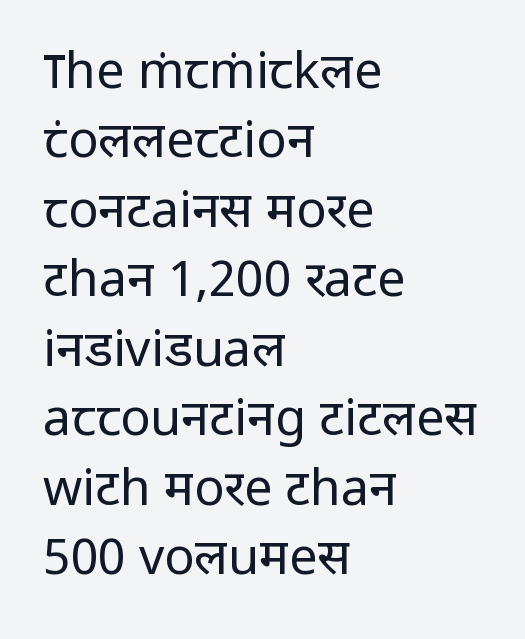
{"serif": "no", "italic": "no", "bold": "no", "weight": "regular", "width": "normal", "stroke_contrast": "low", "x_height": "medium", "monospaced": "no", "underline": "no", "align": "left", "line_spacing": "normal", "line_spacing_ratio": 1.39, "letter_spacing": "normal", "letter_spacing_em": 0.0, "glyph_px": 50}
